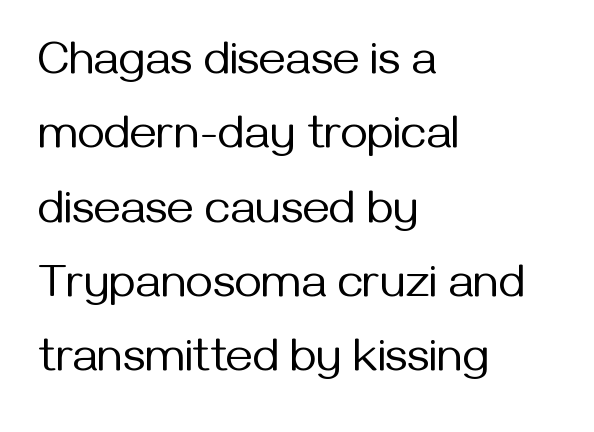
Q: Is the text bold? A: No.
Q: Is the text italic (slanted)? A: No, it is upright.
Q: Is the typeface a serif or a sans-serif typeface? A: Sans-serif.
Q: Is the text underlined? A: No.
Q: How is the paragraph aligned? A: Left-aligned.
Q: Is the spacing between letters normal or unusually wide? A: Normal.
Q: Is the spacing between lines tight, normal or loose? A: Normal.
Q: Width (condensed, normal, or wide)? A: Normal.
Q: Stroke contrast? A: Medium.
Q: x-height? A: Medium.
Q: Monospaced? A: No.
